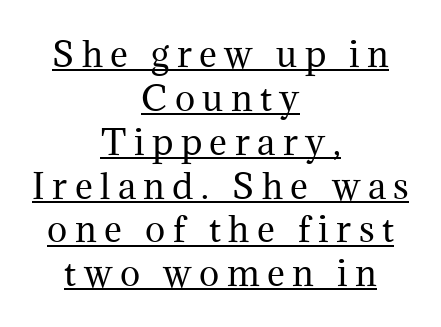
Q: Is the text bold? A: No.
Q: Is the text italic (slanted)? A: No, it is upright.
Q: Is the typeface a serif or a sans-serif typeface? A: Serif.
Q: Is the text underlined? A: Yes.
Q: How is the paragraph aligned? A: Centered.
Q: Is the spacing between letters normal or unusually wide? A: Unusually wide.
Q: Is the spacing between lines tight, normal or loose? A: Normal.
Q: Width (condensed, normal, or wide)? A: Normal.
Q: Stroke contrast? A: Medium.
Q: x-height? A: Medium.
Q: Monospaced? A: No.
